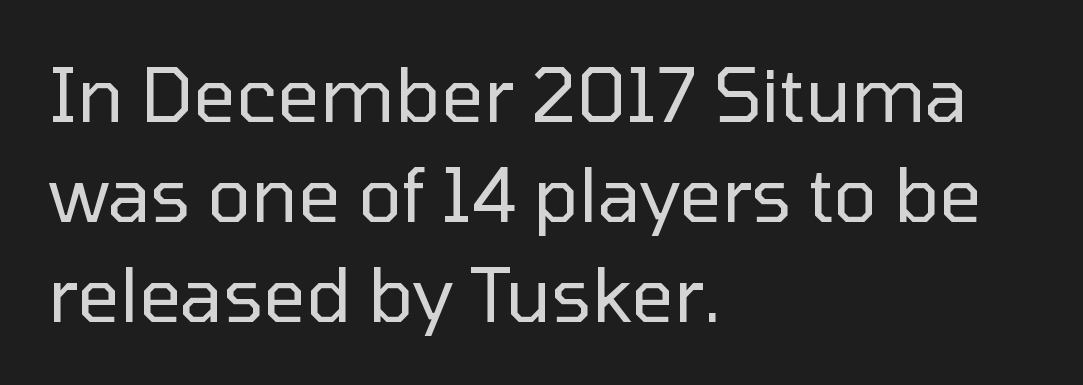
The image shows 74 px regular-weight sans-serif type, upright; set left-aligned, normal line spacing (1.35x), normal letter spacing, not underlined; low stroke contrast and a medium x-height.
